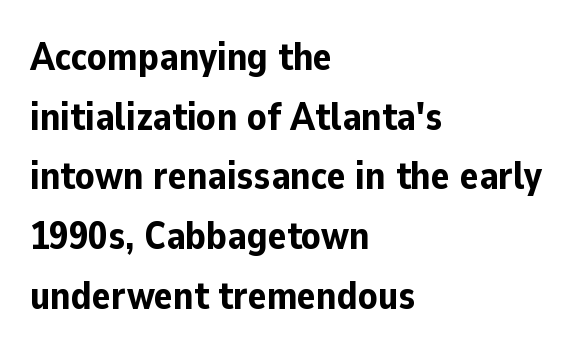
Q: Is the text bold? A: Yes.
Q: Is the text italic (slanted)? A: No, it is upright.
Q: Is the typeface a serif or a sans-serif typeface? A: Sans-serif.
Q: Is the text underlined? A: No.
Q: How is the paragraph aligned? A: Left-aligned.
Q: Is the spacing between letters normal or unusually wide? A: Normal.
Q: Is the spacing between lines tight, normal or loose? A: Normal.
Q: Width (condensed, normal, or wide)? A: Normal.
Q: Stroke contrast? A: Low.
Q: x-height? A: Medium.
Q: Monospaced? A: No.
